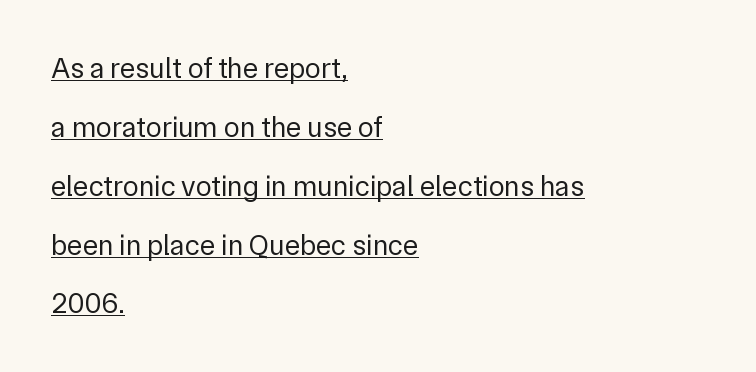
{"serif": "no", "italic": "no", "bold": "no", "weight": "regular", "width": "normal", "stroke_contrast": "low", "x_height": "medium", "monospaced": "no", "underline": "yes", "align": "left", "line_spacing": "loose", "line_spacing_ratio": 2.03, "letter_spacing": "normal", "letter_spacing_em": 0.0, "glyph_px": 29}
